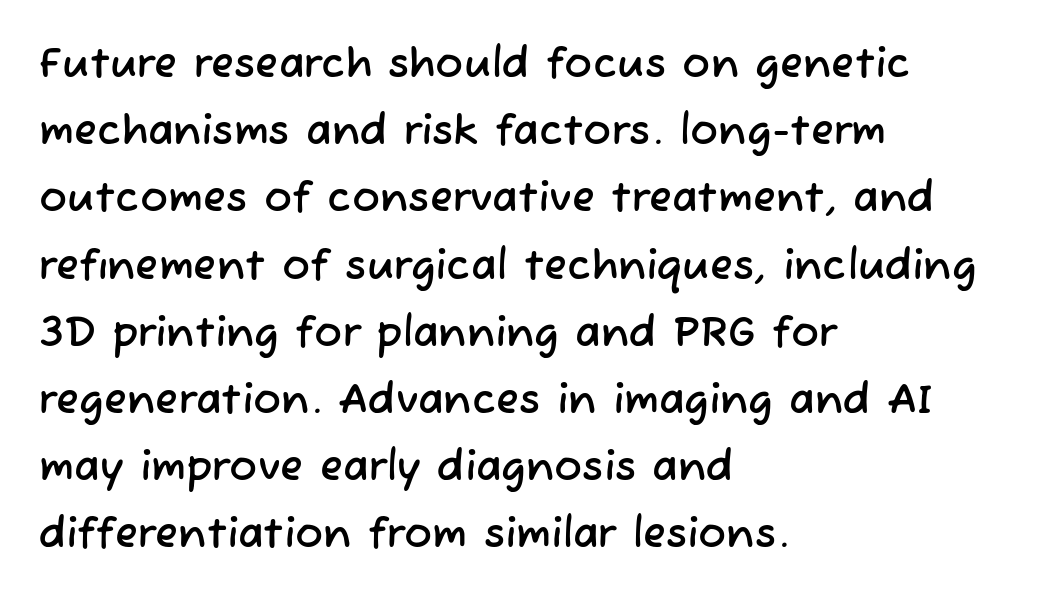
The lines in this sample share a left origin and differ only in where they stop. The block of text has a typical density, with ordinary space between rows. Glance below the letters and you will spot only blank space. Grotesque or geometric, the face here clearly has no serifs. Character widths vary here, with narrow letters taking less room than wide ones.
